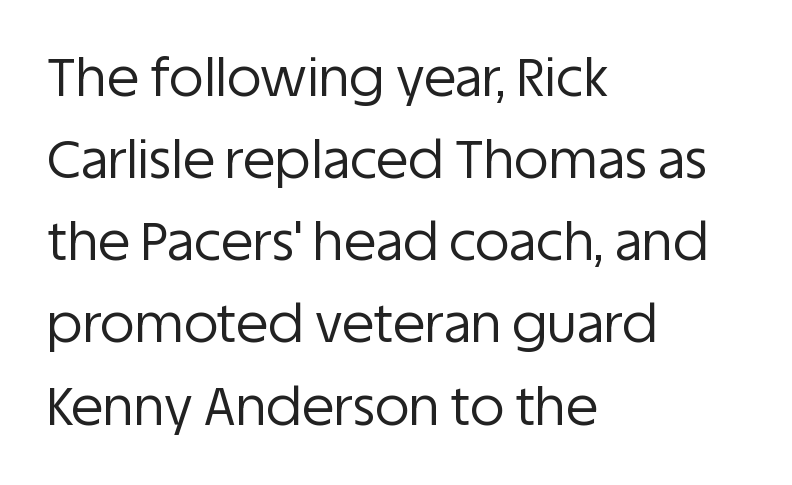
{"serif": "no", "italic": "no", "bold": "no", "weight": "regular", "width": "normal", "stroke_contrast": "low", "x_height": "large", "monospaced": "no", "underline": "no", "align": "left", "line_spacing": "normal", "line_spacing_ratio": 1.55, "letter_spacing": "normal", "letter_spacing_em": 0.0, "glyph_px": 53}
